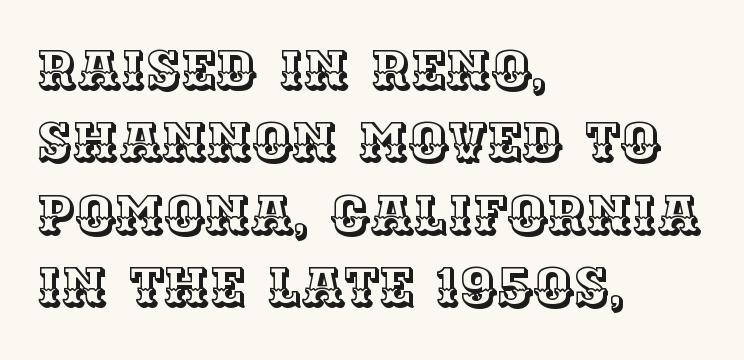
The image shows 54 px text type, upright; set left-aligned, normal line spacing (1.34x), normal letter spacing, not underlined; a large x-height.
